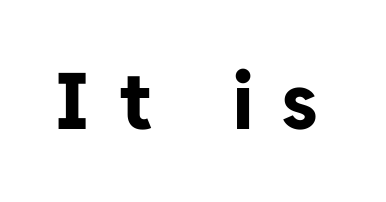
The image shows 78 px bold sans-serif type, upright; set unusually wide letter spacing (+0.38 em), not underlined; low stroke contrast and a medium x-height.
